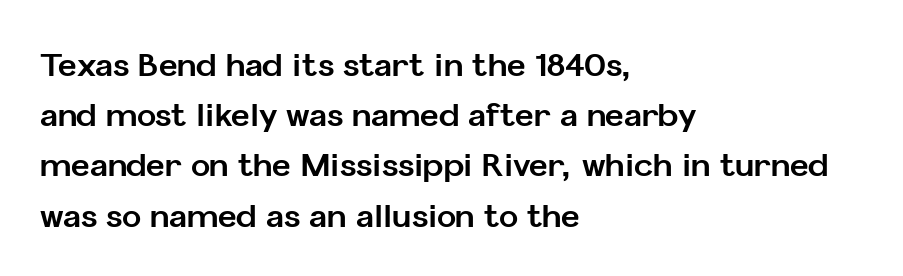
Q: Is the text bold? A: Yes.
Q: Is the text italic (slanted)? A: No, it is upright.
Q: Is the typeface a serif or a sans-serif typeface? A: Sans-serif.
Q: Is the text underlined? A: No.
Q: How is the paragraph aligned? A: Left-aligned.
Q: Is the spacing between letters normal or unusually wide? A: Normal.
Q: Is the spacing between lines tight, normal or loose? A: Normal.
Q: Width (condensed, normal, or wide)? A: Normal.
Q: Stroke contrast? A: Low.
Q: x-height? A: Medium.
Q: Monospaced? A: No.
